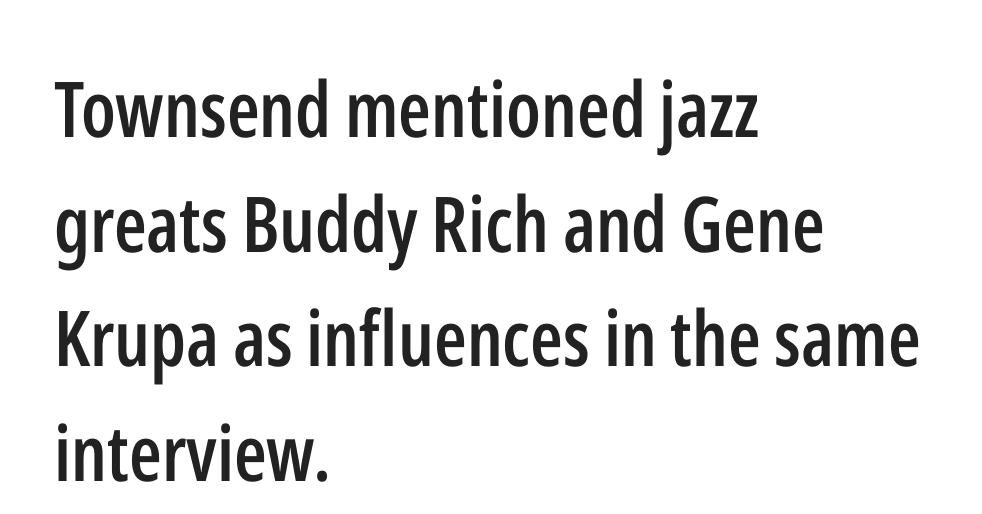
Q: Is the text bold? A: Semi-bold.
Q: Is the text italic (slanted)? A: No, it is upright.
Q: Is the typeface a serif or a sans-serif typeface? A: Sans-serif.
Q: Is the text underlined? A: No.
Q: How is the paragraph aligned? A: Left-aligned.
Q: Is the spacing between letters normal or unusually wide? A: Normal.
Q: Is the spacing between lines tight, normal or loose? A: Normal.
Q: Width (condensed, normal, or wide)? A: Condensed.
Q: Stroke contrast? A: Low.
Q: x-height? A: Medium.
Q: Monospaced? A: No.
